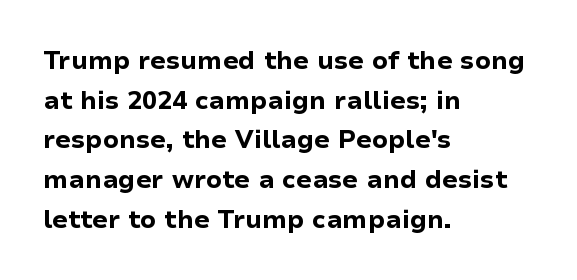
The image shows 25 px bold type, upright; set left-aligned, normal line spacing (1.59x), normal letter spacing, not underlined.
